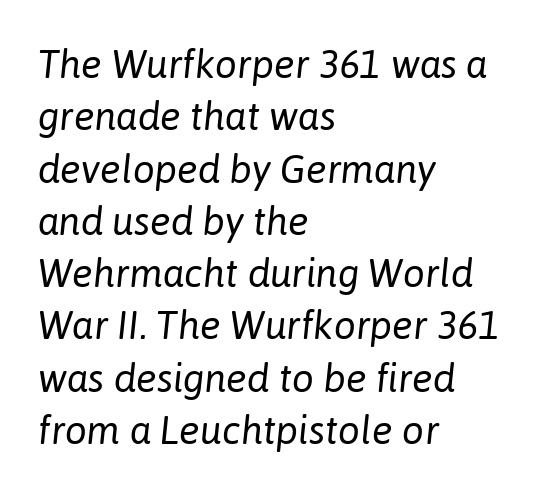
{"italic": "yes", "lean": "right", "slant_degrees": 6, "bold": "no", "weight": "regular", "width": "normal", "stroke_contrast": "low", "x_height": "medium", "monospaced": "no", "underline": "no", "align": "left", "line_spacing": "normal", "line_spacing_ratio": 1.34, "letter_spacing": "normal", "letter_spacing_em": 0.0, "glyph_px": 39}
